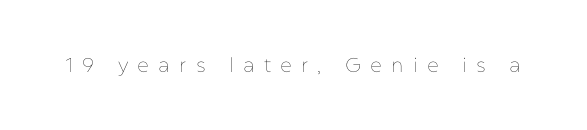
{"italic": "no", "bold": "no", "underline": "no", "letter_spacing": "wide", "letter_spacing_em": 0.46, "glyph_px": 20}
